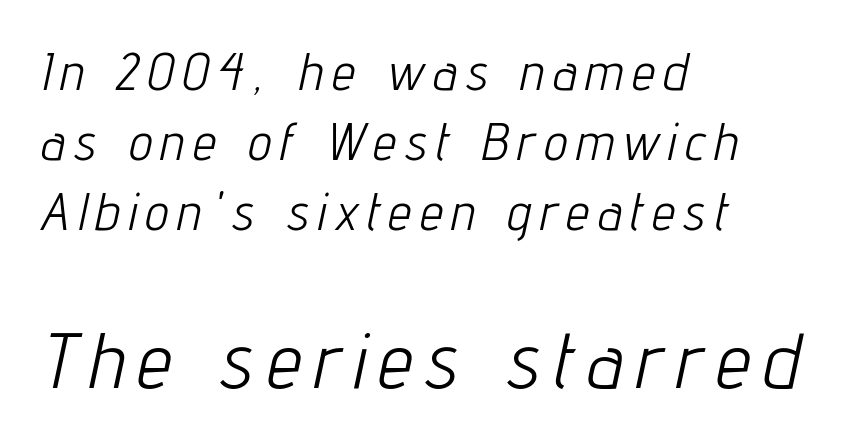
Q: Is the text bold? A: No.
Q: Is the text italic (slanted)? A: Yes, it leans right by about 12 degrees.
Q: Is the text underlined? A: No.
Q: How is the paragraph aligned? A: Left-aligned.
Q: Is the spacing between lines tight, normal or loose? A: Normal.
Q: Which block of text is set in a larger size, the first (top) or the second (bottom)? A: The second (bottom) one.
Q: Width (condensed, normal, or wide)? A: Condensed.
Q: Stroke contrast? A: Low.
Q: x-height? A: Medium.
Q: Monospaced? A: No.
